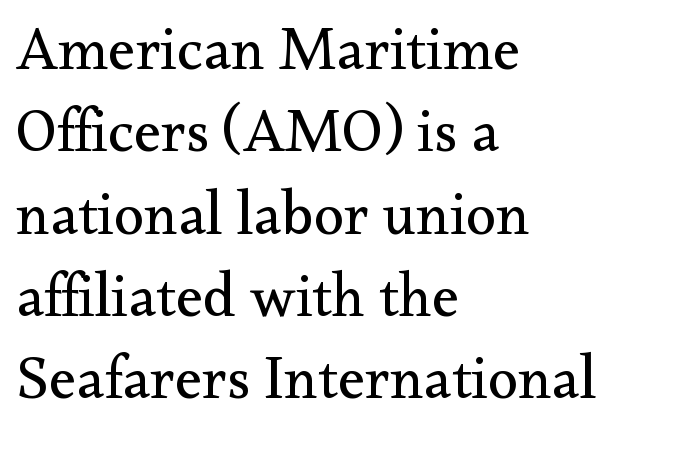
Q: Is the text bold? A: No.
Q: Is the text italic (slanted)? A: No, it is upright.
Q: Is the typeface a serif or a sans-serif typeface? A: Serif.
Q: Is the text underlined? A: No.
Q: How is the paragraph aligned? A: Left-aligned.
Q: Is the spacing between letters normal or unusually wide? A: Normal.
Q: Is the spacing between lines tight, normal or loose? A: Normal.
Q: Width (condensed, normal, or wide)? A: Normal.
Q: Stroke contrast? A: Medium.
Q: x-height? A: Small.
Q: Monospaced? A: No.
